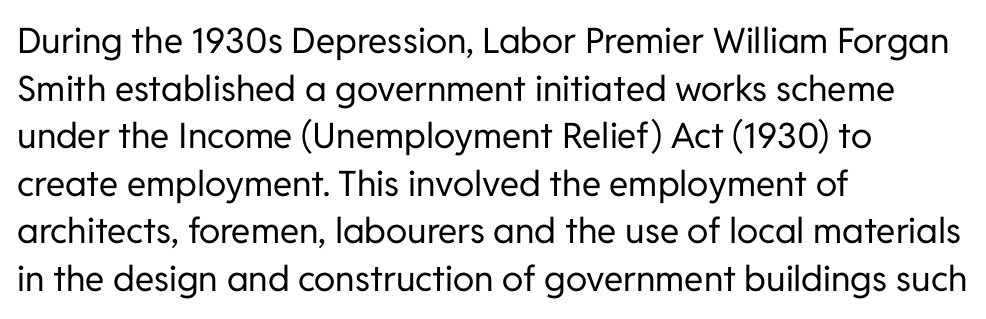
Q: Is the text bold? A: No.
Q: Is the text italic (slanted)? A: No, it is upright.
Q: Is the typeface a serif or a sans-serif typeface? A: Sans-serif.
Q: Is the text underlined? A: No.
Q: How is the paragraph aligned? A: Left-aligned.
Q: Is the spacing between letters normal or unusually wide? A: Normal.
Q: Is the spacing between lines tight, normal or loose? A: Normal.
Q: Width (condensed, normal, or wide)? A: Normal.
Q: Stroke contrast? A: Low.
Q: x-height? A: Medium.
Q: Monospaced? A: No.
